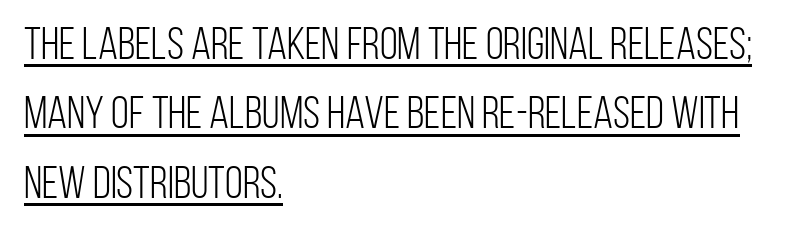
The image shows 46 px light, condensed sans-serif type, upright; set left-aligned, normal line spacing (1.51x), normal letter spacing, underlined; low stroke contrast and a large x-height.
